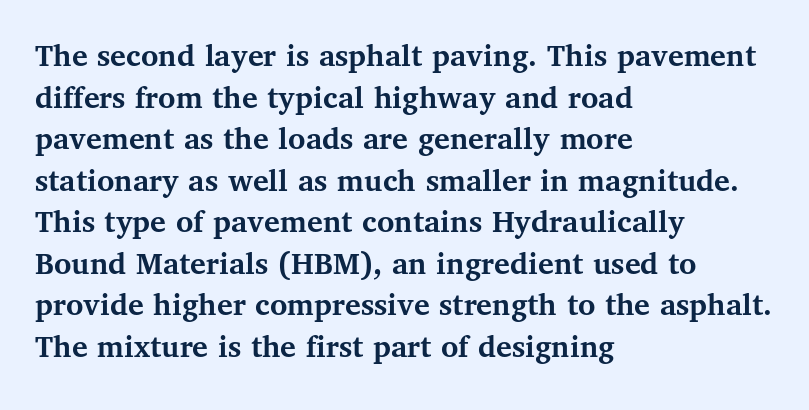
{"serif": "yes", "italic": "no", "bold": "yes", "weight": "semibold", "width": "normal", "stroke_contrast": "medium", "x_height": "medium", "monospaced": "no", "underline": "no", "align": "left", "line_spacing": "normal", "line_spacing_ratio": 1.26, "letter_spacing": "normal", "letter_spacing_em": 0.0, "glyph_px": 33}
